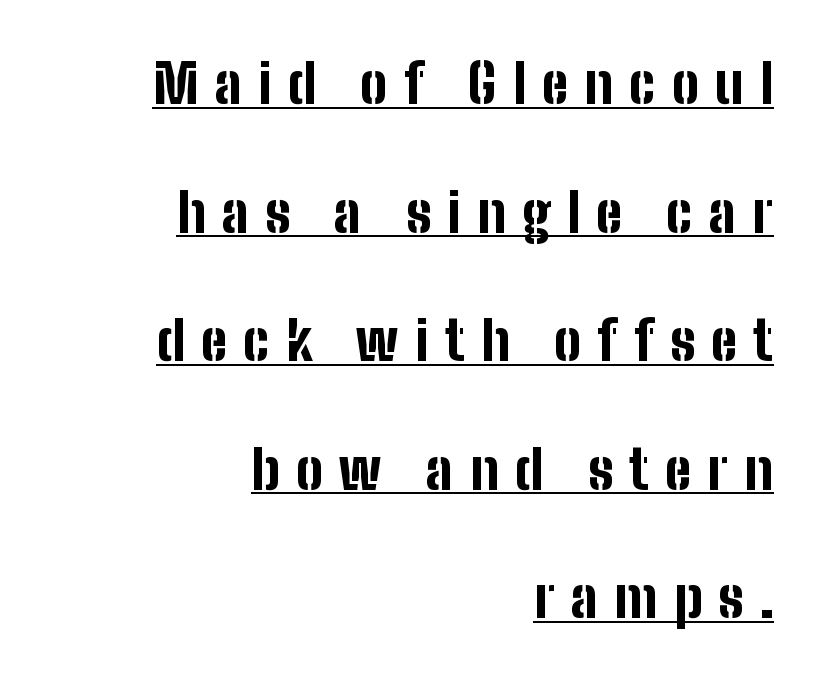
Q: Is the text bold? A: Yes.
Q: Is the text italic (slanted)? A: No, it is upright.
Q: Is the typeface a serif or a sans-serif typeface? A: Sans-serif.
Q: Is the text underlined? A: Yes.
Q: How is the paragraph aligned? A: Right-aligned.
Q: Is the spacing between letters normal or unusually wide? A: Unusually wide.
Q: Is the spacing between lines tight, normal or loose? A: Loose.
Q: Width (condensed, normal, or wide)? A: Condensed.
Q: Stroke contrast? A: Low.
Q: x-height? A: Medium.
Q: Monospaced? A: No.
